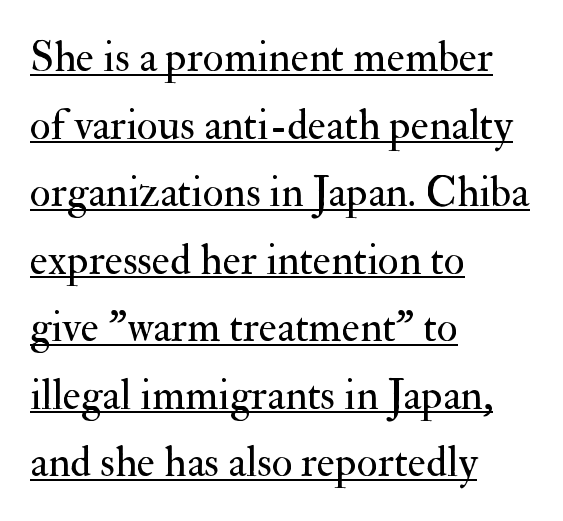
Characters follow at the spacing the type designer built in. Here the designer chose a conventional face with non-uniform glyph widths. When letters stand straight like this, we call the style roman or upright. Horizontal bands of white between lines are of average thickness.
